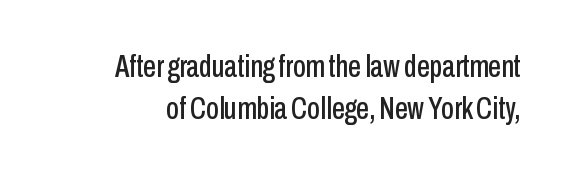
Q: Is the text italic (slanted)? A: No, it is upright.
Q: Is the typeface a serif or a sans-serif typeface? A: Sans-serif.
Q: Is the text underlined? A: No.
Q: Is the spacing between letters normal or unusually wide? A: Normal.
Q: Is the spacing between lines tight, normal or loose? A: Normal.
Q: Width (condensed, normal, or wide)? A: Condensed.
Q: Stroke contrast? A: Low.
Q: x-height? A: Medium.
Q: Monospaced? A: No.
